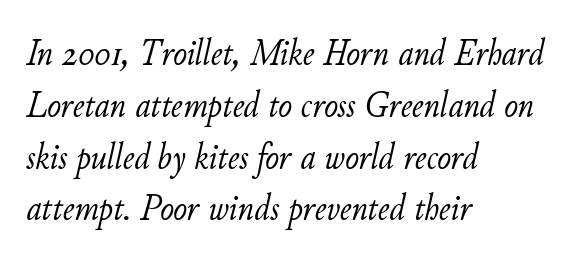
Q: Is the text bold? A: No.
Q: Is the text italic (slanted)? A: Yes, it leans right by about 11 degrees.
Q: Is the text underlined? A: No.
Q: How is the paragraph aligned? A: Left-aligned.
Q: Is the spacing between letters normal or unusually wide? A: Normal.
Q: Is the spacing between lines tight, normal or loose? A: Normal.
Q: Width (condensed, normal, or wide)? A: Normal.
Q: Stroke contrast? A: Low.
Q: x-height? A: Small.
Q: Monospaced? A: No.
